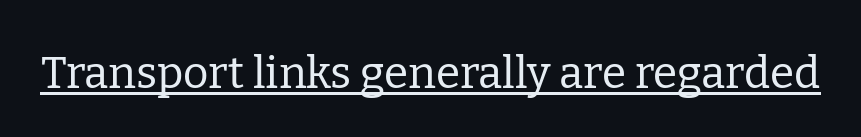
{"serif": "yes", "italic": "no", "bold": "no", "weight": "regular", "width": "normal", "stroke_contrast": "low", "x_height": "medium", "monospaced": "no", "underline": "yes", "letter_spacing": "normal", "letter_spacing_em": 0.0, "glyph_px": 44}
